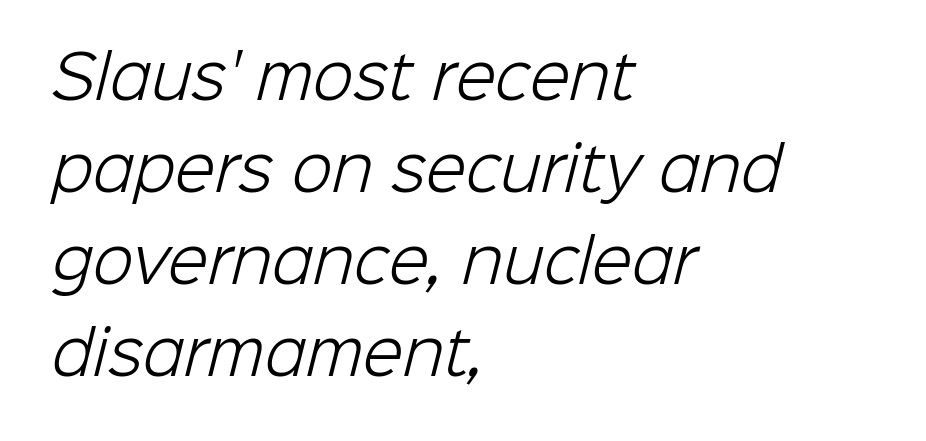
The image shows 59 px light sans-serif type; set left-aligned, normal line spacing (1.56x), normal letter spacing, not underlined; low stroke contrast and a medium x-height.
